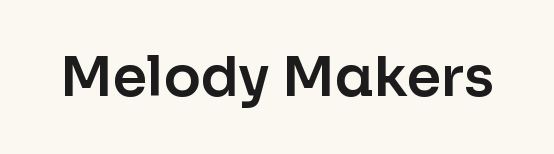
Is this a fixed-width face? No — the glyphs have proportional, varying widths. Font category for this specimen: sans-serif. Descenders are the only things crossing below the line. Ordinary non-slanted type is in use.
